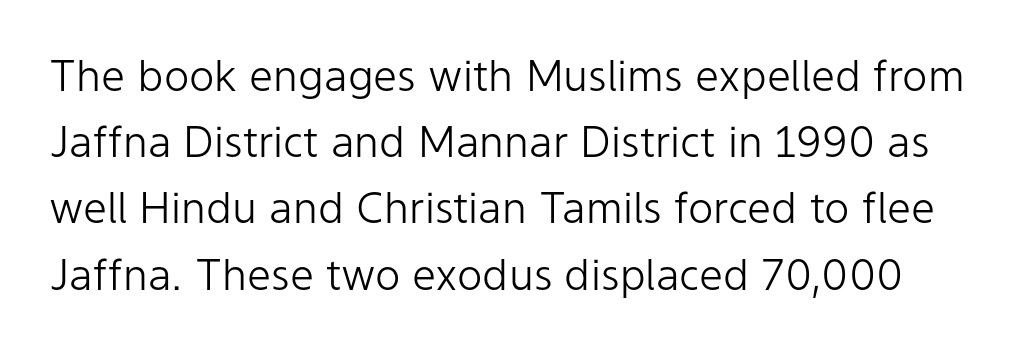
The image shows 43 px light sans-serif type, upright; set normal line spacing (1.54x), normal letter spacing, not underlined; low stroke contrast and a medium x-height.
